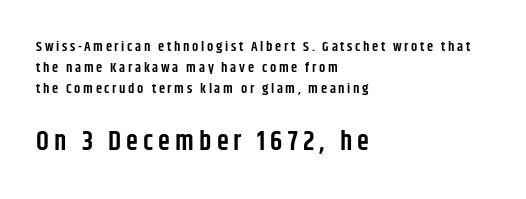
No word sits above an underline. Ascenders rise straight up at ninety degrees. Does the leading feel generous? No, just average. Bigger letters appear in the bottom chunk; the top chunk is reduced.
